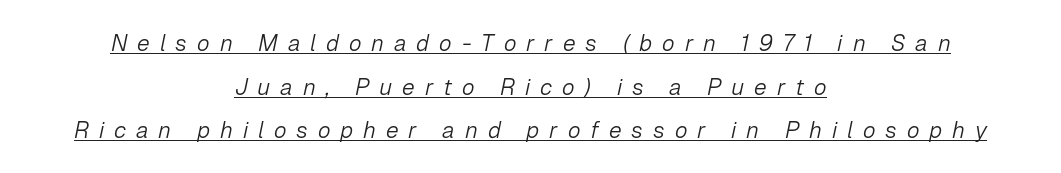
{"italic": "yes", "lean": "right", "slant_degrees": 12, "bold": "no", "underline": "yes", "align": "center", "line_spacing": "loose", "line_spacing_ratio": 1.9, "letter_spacing": "wide", "letter_spacing_em": 0.43, "glyph_px": 23}
